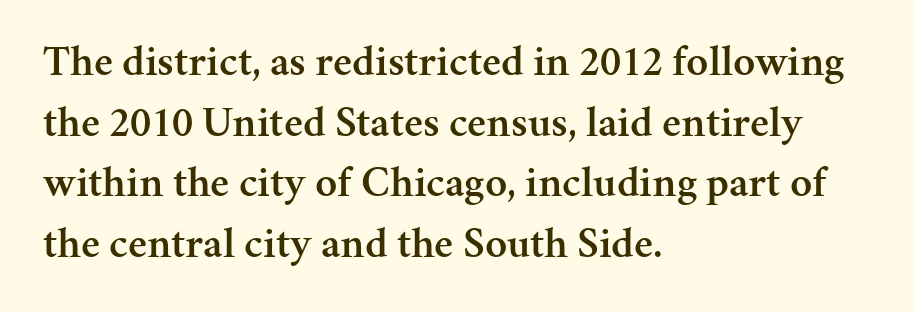
{"serif": "yes", "italic": "no", "bold": "semi", "weight": "semibold", "width": "normal", "stroke_contrast": "medium", "x_height": "medium", "monospaced": "no", "underline": "no", "align": "left", "line_spacing": "normal", "line_spacing_ratio": 1.41, "letter_spacing": "normal", "letter_spacing_em": 0.0, "glyph_px": 43}
